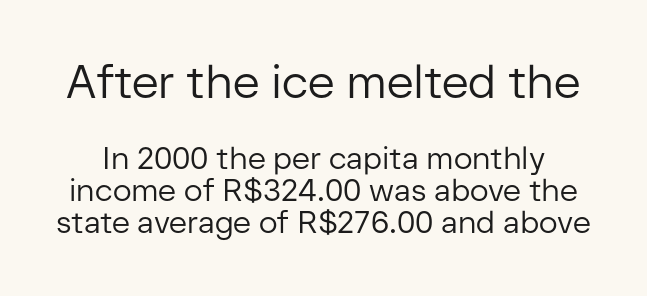
Q: Is the text bold? A: No.
Q: Is the text italic (slanted)? A: No, it is upright.
Q: Is the typeface a serif or a sans-serif typeface? A: Sans-serif.
Q: Is the text underlined? A: No.
Q: Is the spacing between letters normal or unusually wide? A: Normal.
Q: Is the spacing between lines tight, normal or loose? A: Tight.
Q: Which block of text is set in a larger size, the first (top) or the second (bottom)? A: The first (top) one.
Q: Width (condensed, normal, or wide)? A: Normal.
Q: Stroke contrast? A: Low.
Q: x-height? A: Medium.
Q: Monospaced? A: No.
